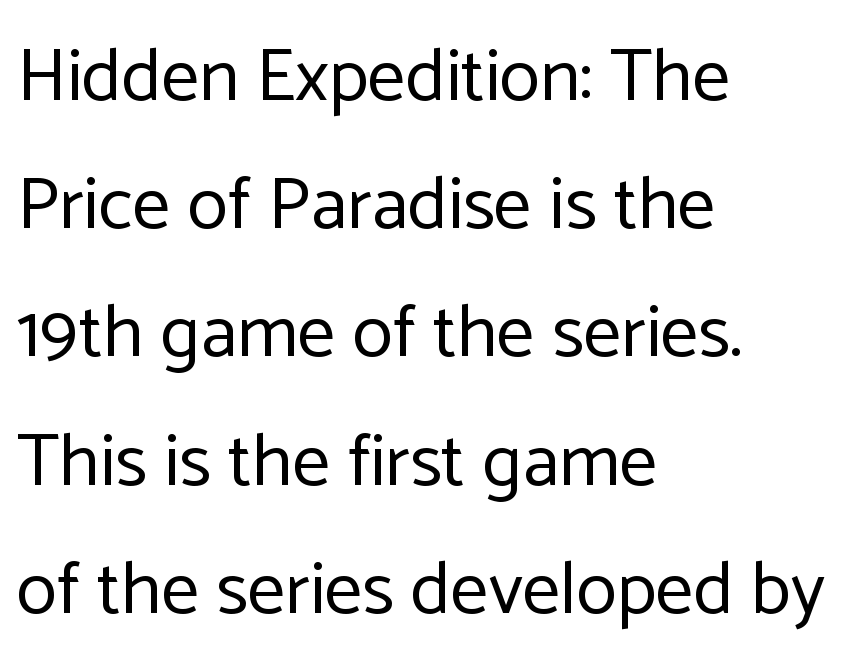
In terms of letterspacing, this is plain default setting. The words here are not underlined. On a weight scale, this lands at 450 or below. Horizontal alignment here is leftward, the default for most running prose.
